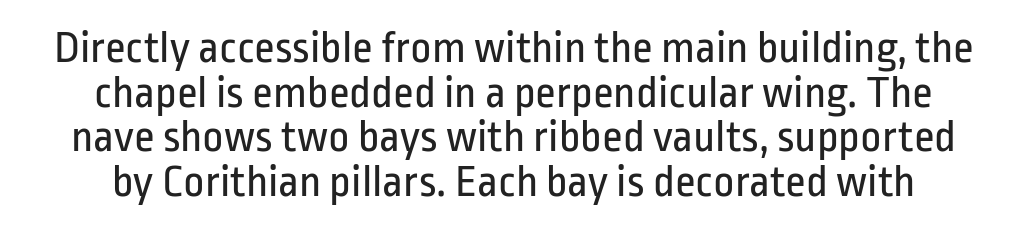
Check under the words: just untouched page. The characters are drawn with everyday or finer stroke widths. Is this a fixed-width face? No — the glyphs have proportional, varying widths. Inter-character spacing is left at the font's built-in metrics. The rendering shows plain stroke endings on the letterforms — a sans-serif design.
